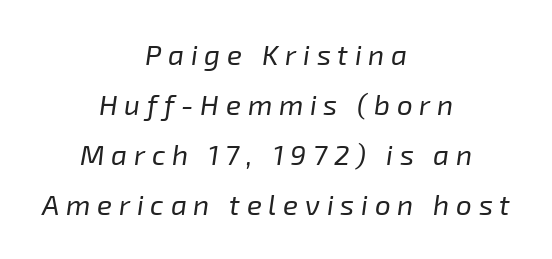
Q: Is the text bold? A: No.
Q: Is the text italic (slanted)? A: Yes, it leans right by about 8 degrees.
Q: Is the text underlined? A: No.
Q: How is the paragraph aligned? A: Centered.
Q: Is the spacing between letters normal or unusually wide? A: Unusually wide.
Q: Width (condensed, normal, or wide)? A: Normal.
Q: Stroke contrast? A: Low.
Q: x-height? A: Medium.
Q: Monospaced? A: No.
